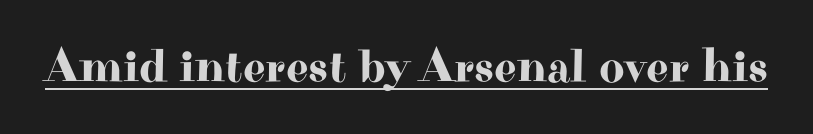
Q: Is the text italic (slanted)? A: No, it is upright.
Q: Is the typeface a serif or a sans-serif typeface? A: Serif.
Q: Is the text underlined? A: Yes.
Q: Is the spacing between letters normal or unusually wide? A: Normal.
Q: Width (condensed, normal, or wide)? A: Wide.
Q: Stroke contrast? A: High.
Q: x-height? A: Small.
Q: Monospaced? A: No.
